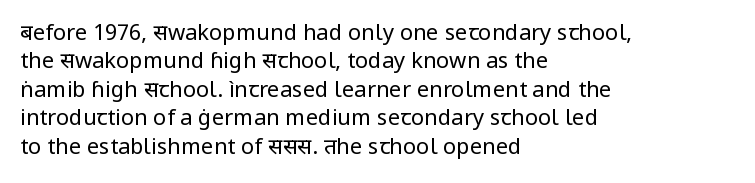
Rule under the text: the space is simply empty. Honestly, the letter spacing is just normal — you wouldn't notice it. The font's upright variant was chosen for this text. The strokes are not fattened; the text isn't bold. Layout note: lines flush left. The designer left line spacing at the default.
